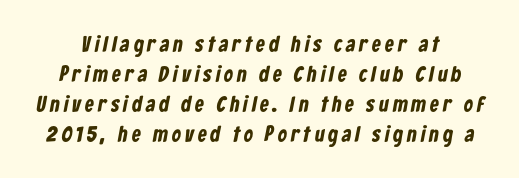
{"bold": "yes", "underline": "no", "line_spacing": "normal", "line_spacing_ratio": 1.36, "glyph_px": 22}
